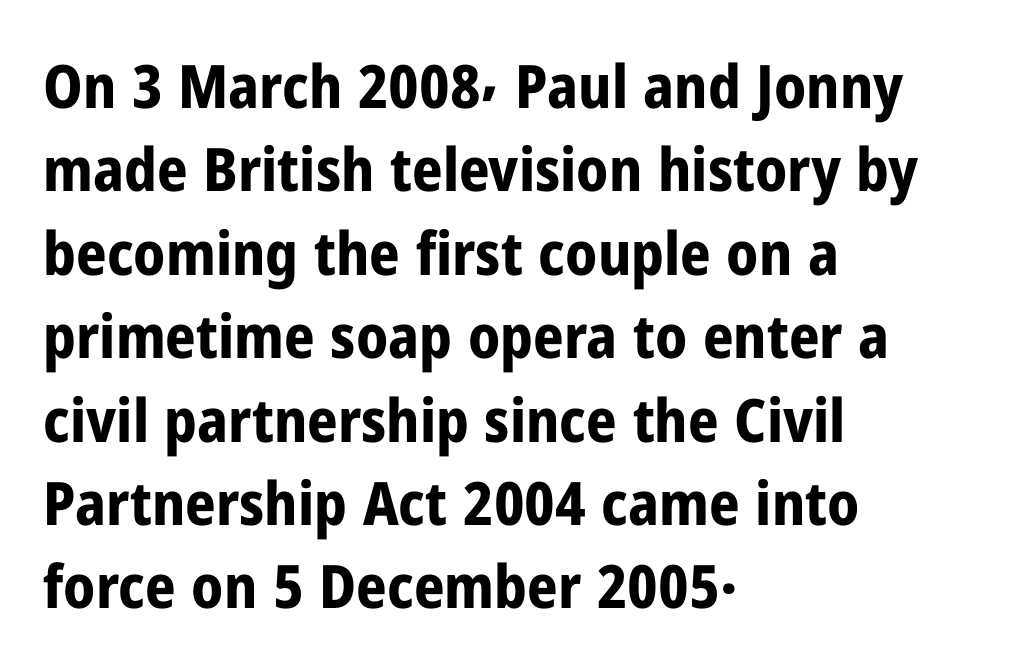
{"serif": "no", "italic": "no", "bold": "yes", "weight": "bold", "width": "condensed", "stroke_contrast": "low", "x_height": "medium", "monospaced": "no", "underline": "no", "align": "left", "line_spacing": "normal", "line_spacing_ratio": 1.39, "letter_spacing": "normal", "letter_spacing_em": 0.0, "glyph_px": 60}
